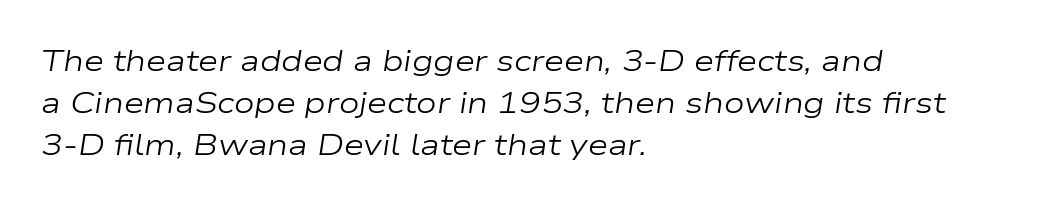
{"italic": "yes", "lean": "right", "slant_degrees": 9, "bold": "no", "weight": "regular", "width": "wide", "stroke_contrast": "low", "x_height": "medium", "monospaced": "no", "underline": "no", "align": "left", "line_spacing": "normal", "line_spacing_ratio": 1.44, "letter_spacing": "normal", "letter_spacing_em": 0.0, "glyph_px": 29}
